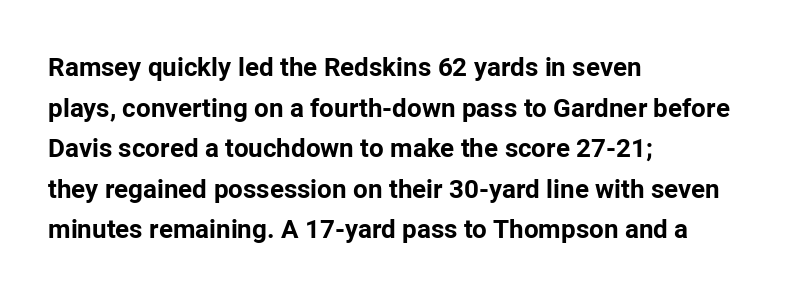
{"italic": "no", "bold": "yes", "underline": "no", "align": "left", "line_spacing": "normal", "line_spacing_ratio": 1.56, "letter_spacing": "normal", "letter_spacing_em": 0.0, "glyph_px": 26}
